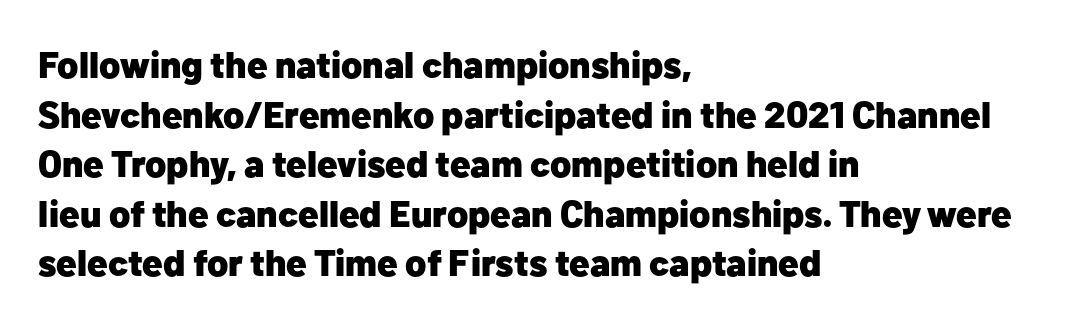
Q: Is the text bold? A: Yes.
Q: Is the text italic (slanted)? A: No, it is upright.
Q: Is the typeface a serif or a sans-serif typeface? A: Sans-serif.
Q: Is the text underlined? A: No.
Q: How is the paragraph aligned? A: Left-aligned.
Q: Is the spacing between letters normal or unusually wide? A: Normal.
Q: Is the spacing between lines tight, normal or loose? A: Normal.
Q: Width (condensed, normal, or wide)? A: Normal.
Q: Stroke contrast? A: Low.
Q: x-height? A: Medium.
Q: Monospaced? A: No.
